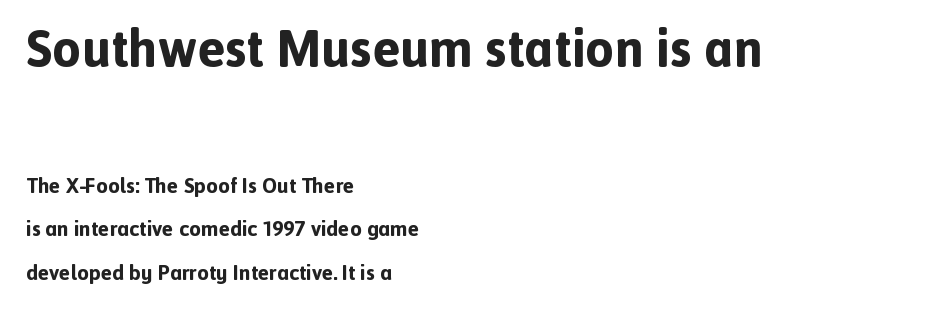
{"serif": "no", "italic": "no", "bold": "yes", "weight": "bold", "width": "normal", "x_height": "medium", "monospaced": "no", "underline": "no", "align": "left", "line_spacing": "loose", "line_spacing_ratio": 2.08, "letter_spacing": "normal", "letter_spacing_em": 0.0, "larger_block": "first", "size_ratio": 2.48, "glyph_px": 52}
